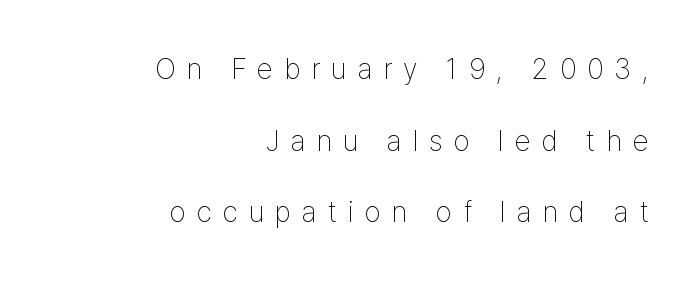
The image shows 29 px thin, condensed sans-serif type, upright; set right-aligned, loose line spacing (2.47x), unusually wide letter spacing (+0.38 em), not underlined; low stroke contrast and a medium x-height.
